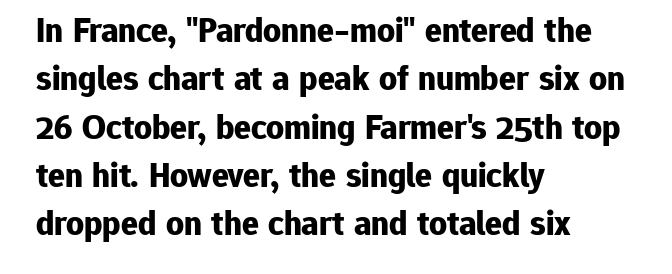
Every letter is thick-stroked: bold, no question. Quick note: underline off. The horizontal fit of the characters is conventional and even. This is the regular roman posture of the typeface. Leftover space on each line is placed entirely after the last word.
